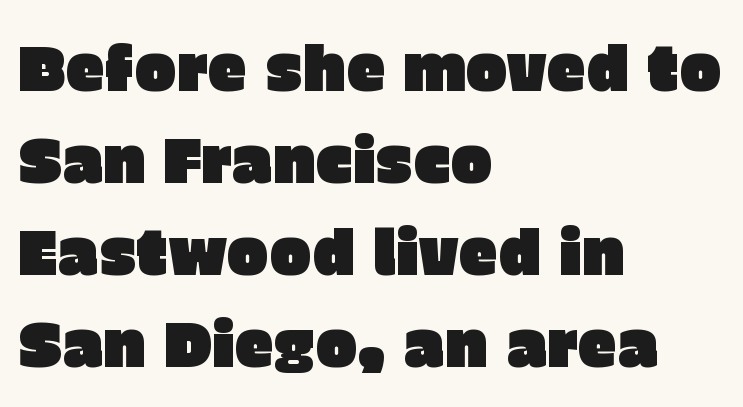
The image shows 63 px sans-serif type, upright; set left-aligned, normal line spacing (1.46x), normal letter spacing, not underlined; low stroke contrast and a large x-height.
